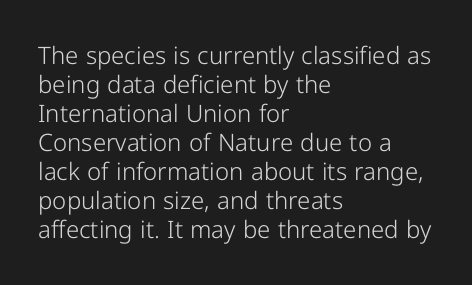
Q: Is the text bold? A: No.
Q: Is the text italic (slanted)? A: No, it is upright.
Q: Is the text underlined? A: No.
Q: How is the paragraph aligned? A: Left-aligned.
Q: Is the spacing between letters normal or unusually wide? A: Normal.
